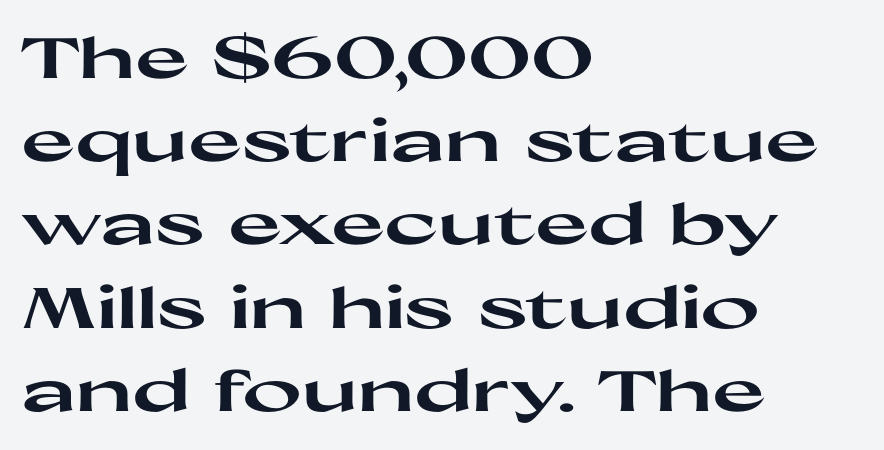
{"serif": "no", "italic": "no", "bold": "yes", "weight": "heavy", "width": "wide", "stroke_contrast": "high", "x_height": "medium", "monospaced": "no", "underline": "no", "align": "left", "line_spacing": "normal", "line_spacing_ratio": 1.46, "letter_spacing": "normal", "letter_spacing_em": 0.0, "glyph_px": 57}
